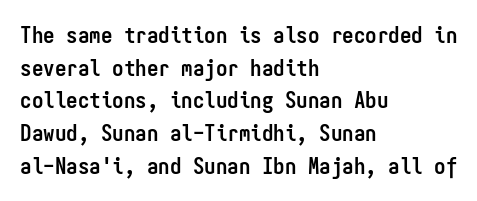
The image shows 23 px bold type, upright; set left-aligned, normal line spacing (1.42x), normal letter spacing, not underlined.
